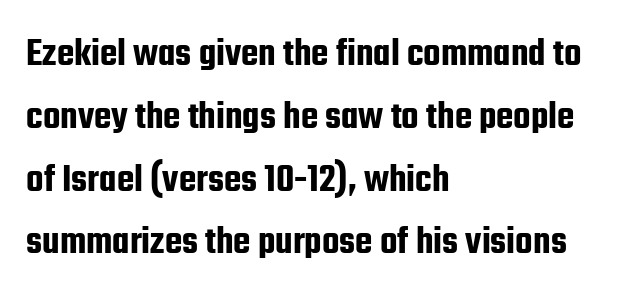
{"serif": "no", "italic": "no", "width": "condensed", "stroke_contrast": "low", "x_height": "medium", "monospaced": "no", "underline": "no", "align": "left", "line_spacing": "normal", "line_spacing_ratio": 1.57, "letter_spacing": "normal", "letter_spacing_em": 0.0, "glyph_px": 40}
